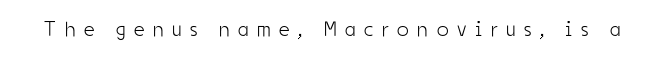
Do the letters lean? They stand straight. The type is letterspaced generously, with wide tracking. This rendering features lettering with no underline. Compared with a typical body face, this is equally light or lighter still.
